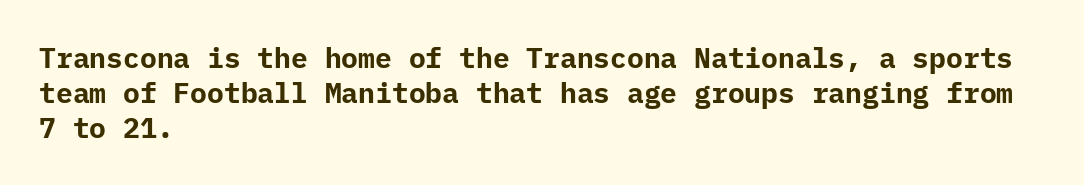
Q: Is the text bold? A: Yes.
Q: Is the text italic (slanted)? A: No, it is upright.
Q: Is the typeface a serif or a sans-serif typeface? A: Sans-serif.
Q: Is the text underlined? A: No.
Q: How is the paragraph aligned? A: Left-aligned.
Q: Is the spacing between letters normal or unusually wide? A: Normal.
Q: Is the spacing between lines tight, normal or loose? A: Normal.
Q: Width (condensed, normal, or wide)? A: Normal.
Q: Stroke contrast? A: Low.
Q: x-height? A: Medium.
